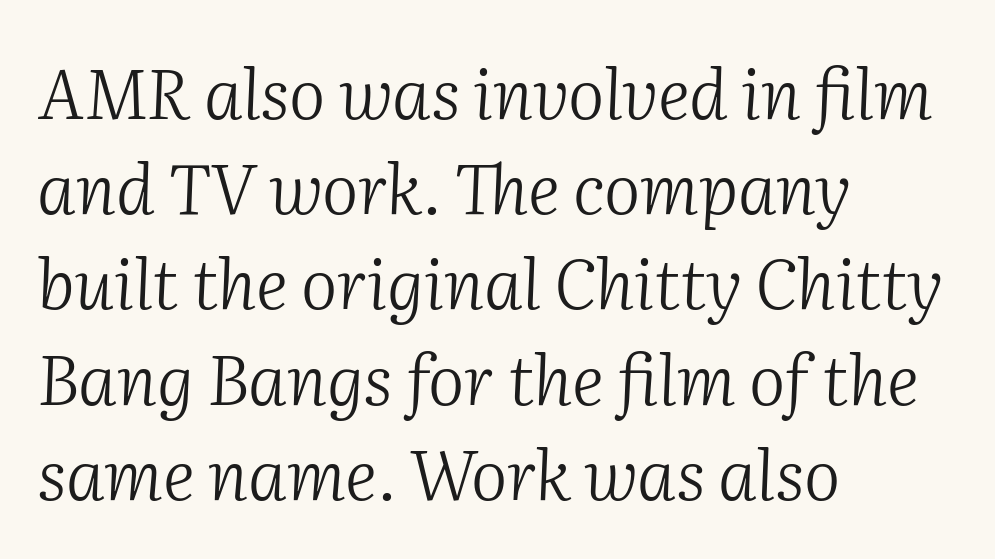
Q: Is the text bold? A: No.
Q: Is the text italic (slanted)? A: Yes, it leans right by about 2 degrees.
Q: Is the typeface a serif or a sans-serif typeface? A: Serif.
Q: Is the text underlined? A: No.
Q: How is the paragraph aligned? A: Left-aligned.
Q: Is the spacing between letters normal or unusually wide? A: Normal.
Q: Is the spacing between lines tight, normal or loose? A: Normal.
Q: Width (condensed, normal, or wide)? A: Normal.
Q: Stroke contrast? A: Medium.
Q: x-height? A: Medium.
Q: Monospaced? A: No.
